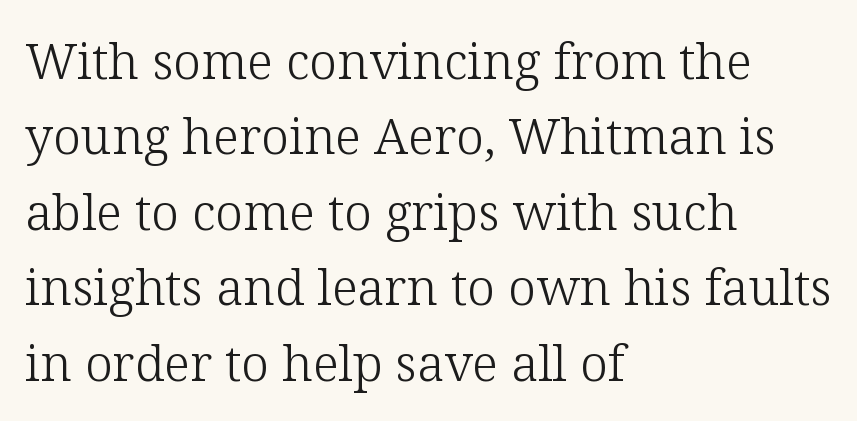
The image shows 50 px light serif type, upright; set left-aligned, normal line spacing (1.51x), normal letter spacing, not underlined; low stroke contrast and a medium x-height.
